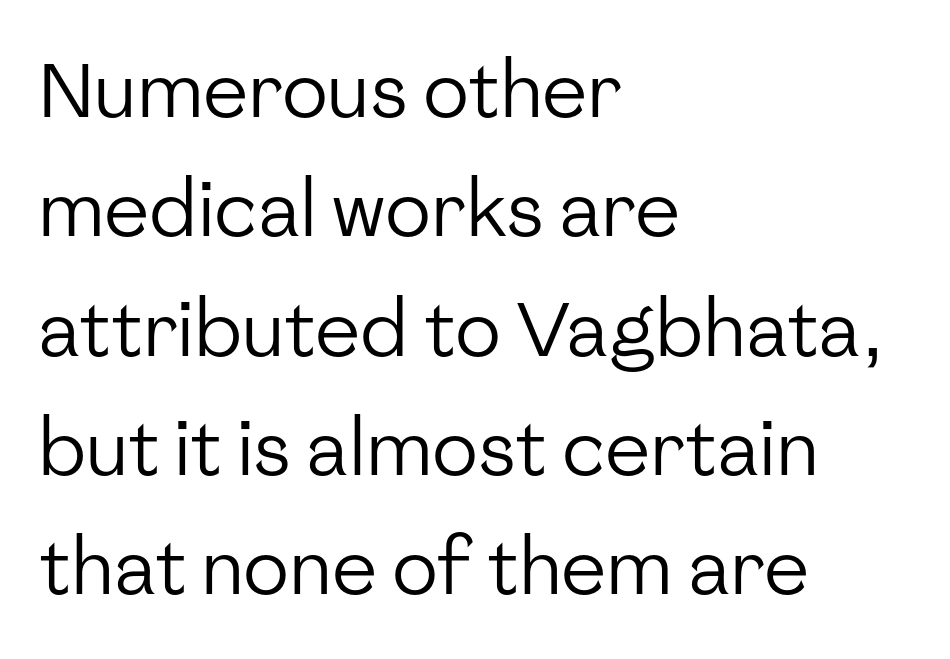
The image shows 76 px regular-weight sans-serif type, upright; set left-aligned, normal line spacing (1.57x), normal letter spacing, not underlined; low stroke contrast and a medium x-height.
